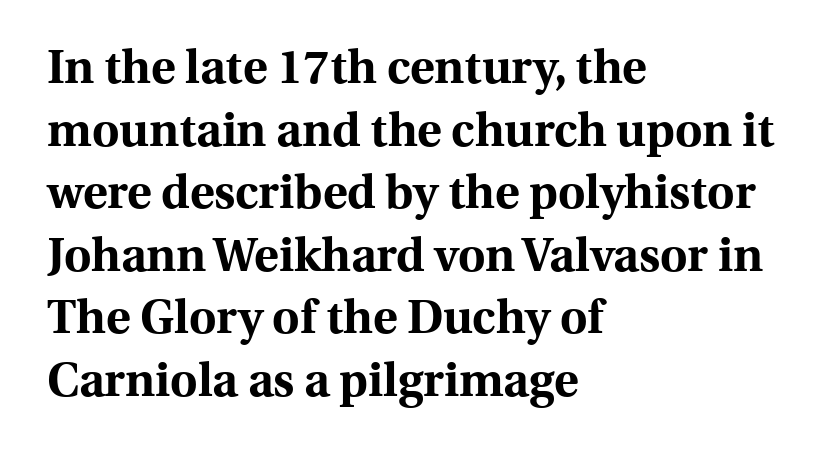
Q: Is the text bold? A: Yes.
Q: Is the text italic (slanted)? A: No, it is upright.
Q: Is the typeface a serif or a sans-serif typeface? A: Serif.
Q: Is the text underlined? A: No.
Q: How is the paragraph aligned? A: Left-aligned.
Q: Is the spacing between letters normal or unusually wide? A: Normal.
Q: Is the spacing between lines tight, normal or loose? A: Normal.
Q: Width (condensed, normal, or wide)? A: Normal.
Q: x-height? A: Medium.
Q: Monospaced? A: No.
